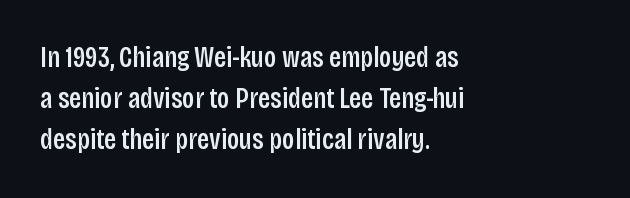
The image shows 29 px condensed sans-serif type, upright; set left-aligned, normal line spacing (1.42x), normal letter spacing, not underlined; low stroke contrast and a large x-height.
